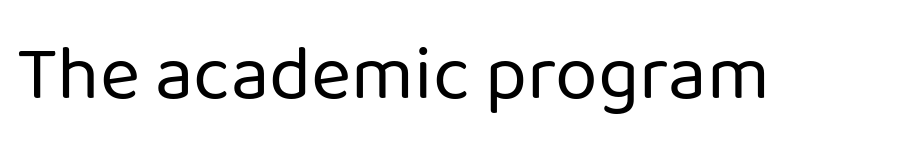
The typeface has the unassuming heft of standard copy or less. In terms of posture, this sample is upright. Students, note that the glyphs here touch the page at normal intervals. A clean baseline with only descenders dipping below it.
